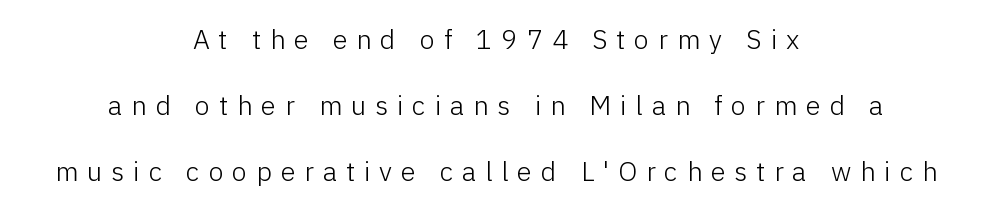
The image shows 27 px text type, upright; set centered, loose line spacing (2.45x), unusually wide letter spacing (+0.33 em), not underlined.
